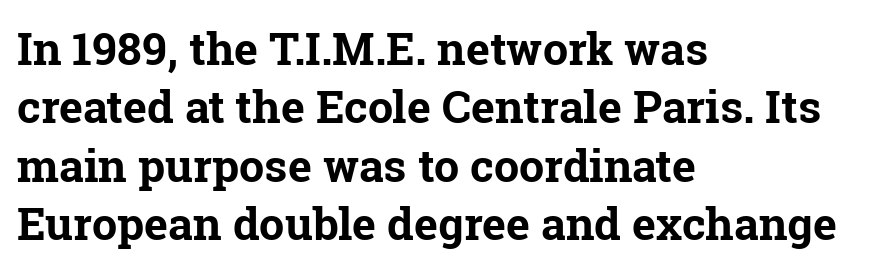
Beneath every word, the page is bare. Small tapered or slab feet sit at the stroke ends, so this counts as serif. A typesetter would mark this as roman, not italic. The leading is moderate, giving the passage an even texture. Strong, thick strokes mark this as bold type. In CSS terms this would be text-align: left.
